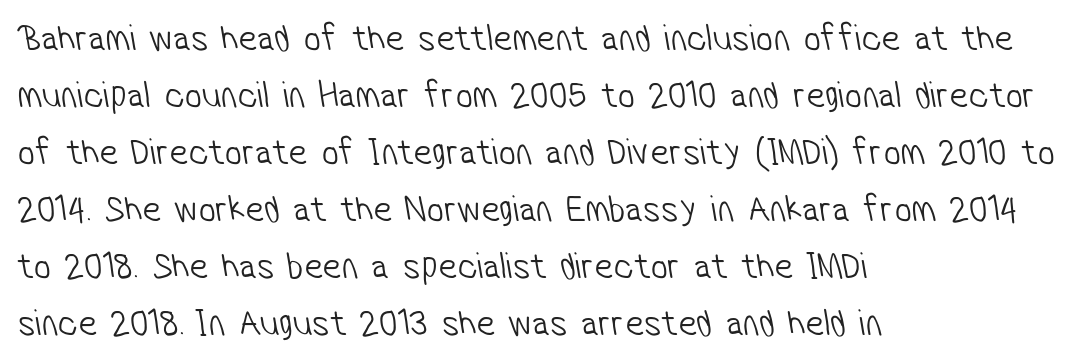
The face used here is proportionally spaced, like ordinary book or web type. Unbolded letterforms with no extra heft. Compared with typical body copy, the letter spacing here is the same. Is this a sans? Yes — the strokes have no serifs. In terms of leading, this rendering sits right in the middle.
